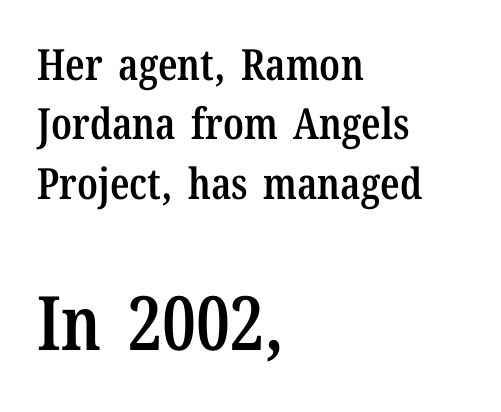
A typesetter would call this proportional, since set widths differ per character. A typesetter would mark this as roman, not italic. Reading top to bottom, the characters get bigger at the block break. Descenders are the only things crossing below the line. The gaps between neighbouring characters are ordinary and unremarkable.
